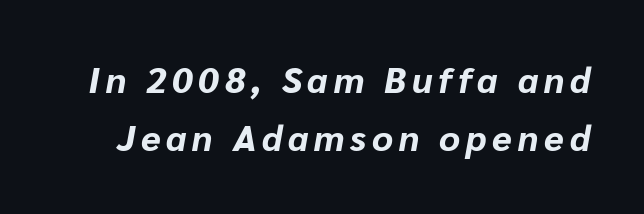
The image shows 36 px bold type, italic (leaning right); set normal line spacing (1.61x), not underlined; low stroke contrast and a medium x-height.
